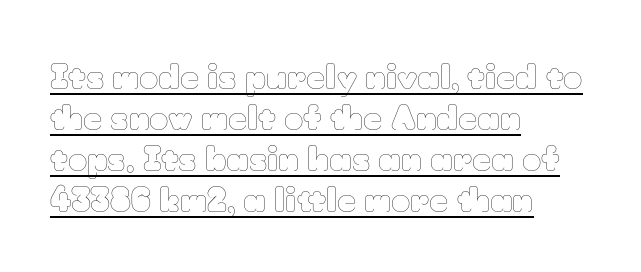
Q: Is the text bold? A: No.
Q: Is the text italic (slanted)? A: No, it is upright.
Q: Is the text underlined? A: Yes.
Q: How is the paragraph aligned? A: Left-aligned.
Q: Is the spacing between letters normal or unusually wide? A: Normal.
Q: Width (condensed, normal, or wide)? A: Normal.
Q: Stroke contrast? A: Low.
Q: x-height? A: Small.
Q: Monospaced? A: No.
